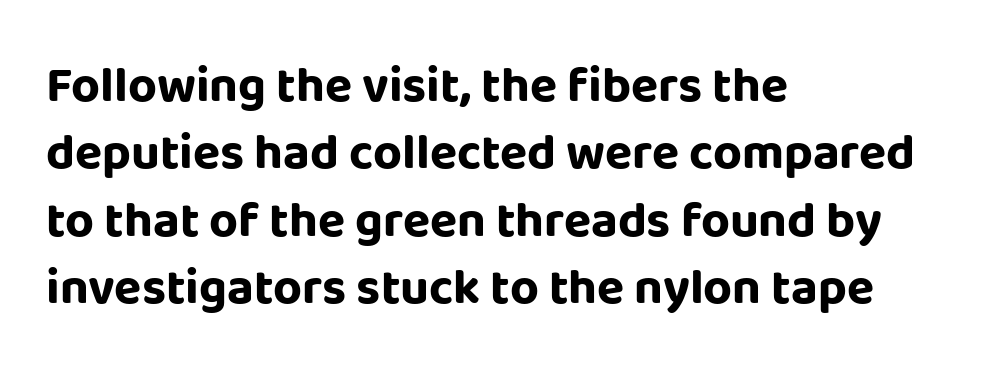
The image shows 50 px bold sans-serif type, upright; set left-aligned, normal line spacing (1.35x), normal letter spacing, not underlined; low stroke contrast and a large x-height.
